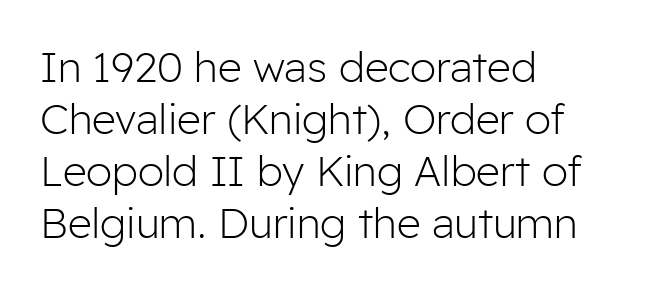
The image shows 42 px light sans-serif type, upright; set left-aligned, line spacing 1.24x, normal letter spacing, not underlined; low stroke contrast and a medium x-height.
